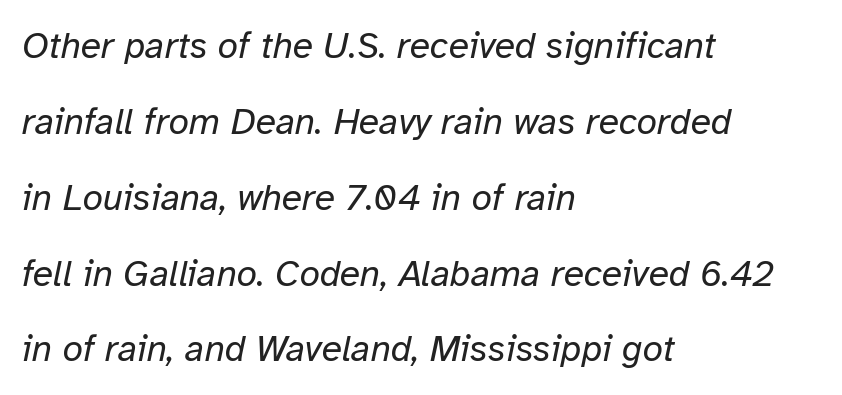
The image shows 37 px regular-weight type, italic (leaning right); set left-aligned, loose line spacing (2.05x), normal letter spacing, not underlined; low stroke contrast and a medium x-height.
